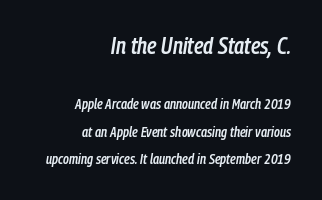
The image shows 23 px text type, italic (leaning right); set right-aligned, loose line spacing (1.98x), normal letter spacing, not underlined; the first (top) block is 1.64x larger.
